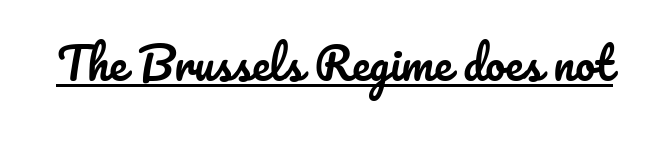
Q: Is the text italic (slanted)? A: Yes.
Q: Is the text underlined? A: Yes.
Q: Is the spacing between letters normal or unusually wide? A: Normal.
Q: Width (condensed, normal, or wide)? A: Normal.
Q: Stroke contrast? A: Low.
Q: x-height? A: Small.
Q: Monospaced? A: No.
